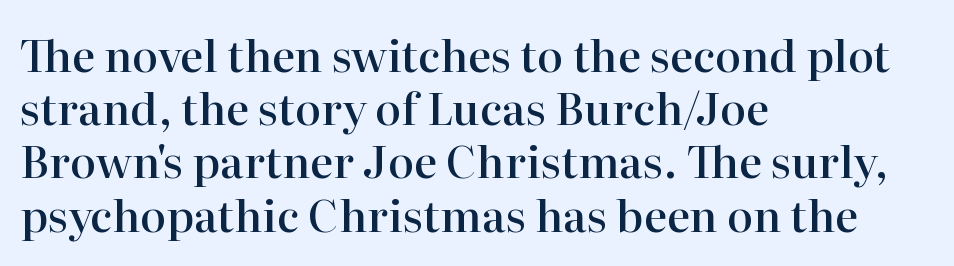
Q: Is the text bold? A: Semi-bold.
Q: Is the text italic (slanted)? A: No, it is upright.
Q: Is the typeface a serif or a sans-serif typeface? A: Serif.
Q: Is the text underlined? A: No.
Q: How is the paragraph aligned? A: Left-aligned.
Q: Is the spacing between letters normal or unusually wide? A: Normal.
Q: Width (condensed, normal, or wide)? A: Normal.
Q: Stroke contrast? A: High.
Q: x-height? A: Medium.
Q: Monospaced? A: No.
